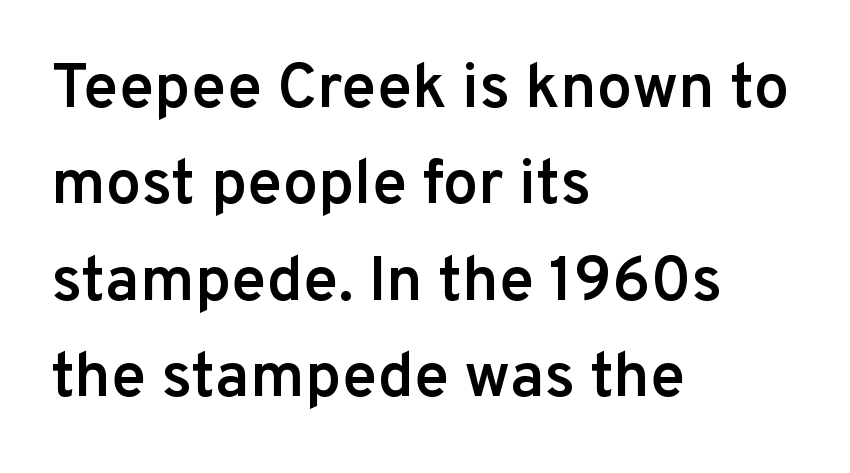
{"serif": "no", "italic": "no", "bold": "semi", "weight": "semibold", "width": "normal", "stroke_contrast": "low", "x_height": "medium", "monospaced": "no", "underline": "no", "align": "left", "line_spacing": "normal", "line_spacing_ratio": 1.53, "letter_spacing": "normal", "letter_spacing_em": 0.0, "glyph_px": 63}
